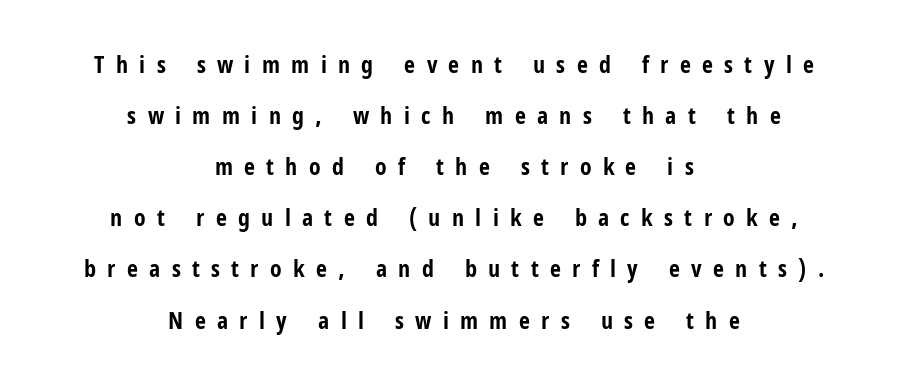
The image shows 24 px bold type, upright; set centered, loose line spacing (2.13x), unusually wide letter spacing (+0.47 em), not underlined.
